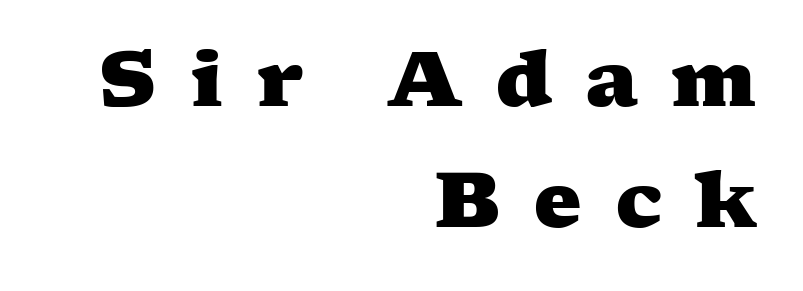
Q: Is the text bold? A: Yes.
Q: Is the typeface a serif or a sans-serif typeface? A: Serif.
Q: Is the text underlined? A: No.
Q: How is the paragraph aligned? A: Right-aligned.
Q: Is the spacing between letters normal or unusually wide? A: Unusually wide.
Q: Is the spacing between lines tight, normal or loose? A: Normal.
Q: Width (condensed, normal, or wide)? A: Wide.
Q: Stroke contrast? A: Medium.
Q: x-height? A: Medium.
Q: Monospaced? A: No.
